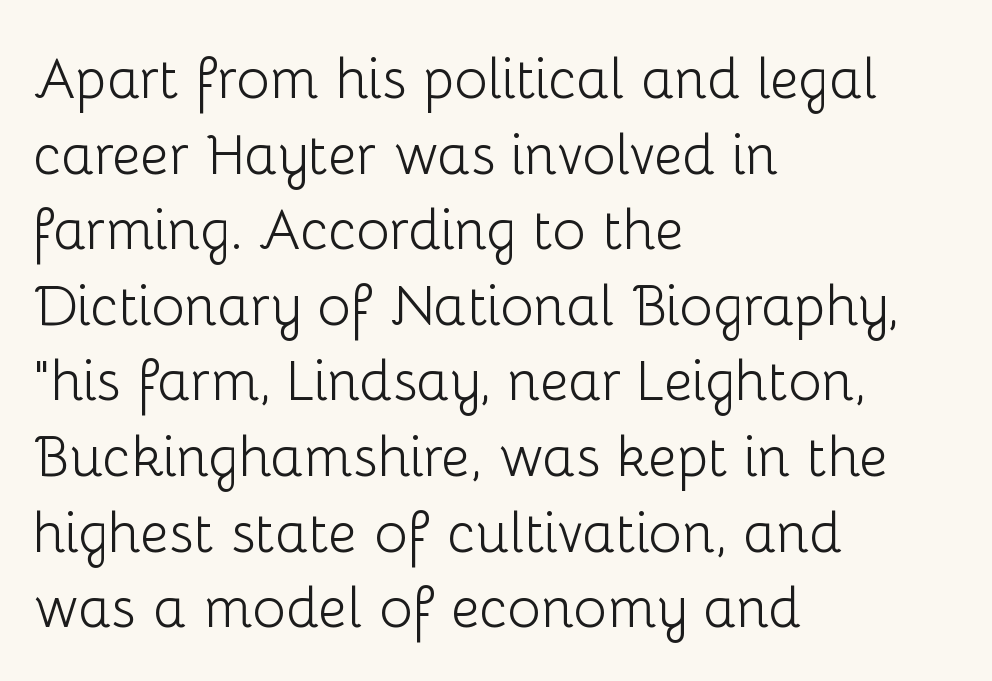
Q: Is the text bold? A: No.
Q: Is the text italic (slanted)? A: No, it is upright.
Q: Is the typeface a serif or a sans-serif typeface? A: Sans-serif.
Q: Is the text underlined? A: No.
Q: How is the paragraph aligned? A: Left-aligned.
Q: Is the spacing between letters normal or unusually wide? A: Normal.
Q: Is the spacing between lines tight, normal or loose? A: Normal.
Q: Width (condensed, normal, or wide)? A: Normal.
Q: Stroke contrast? A: Low.
Q: x-height? A: Medium.
Q: Monospaced? A: No.
